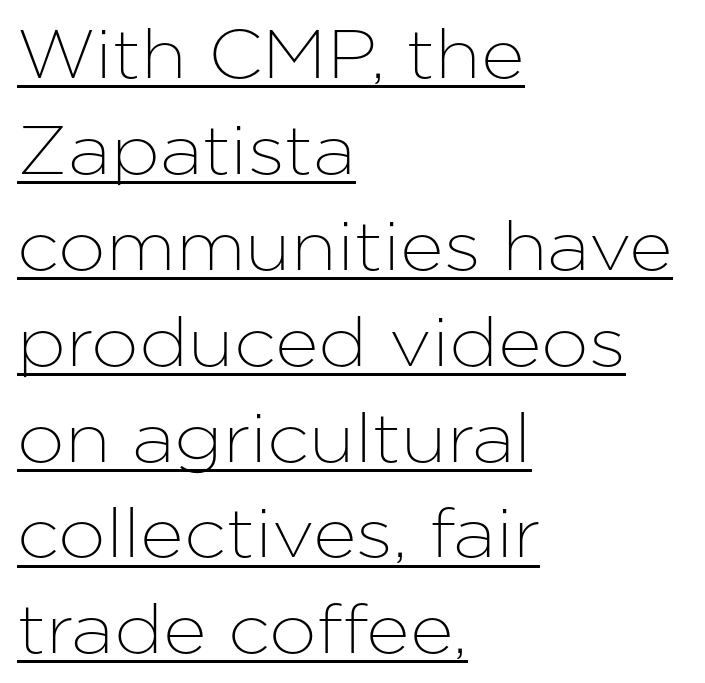
The image shows 68 px sans-serif type, upright; set left-aligned, normal line spacing (1.41x), normal letter spacing, underlined; low stroke contrast and a medium x-height.
